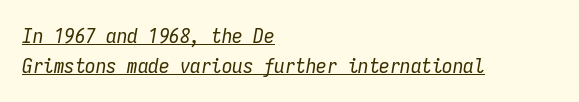
{"italic": "yes", "lean": "right", "slant_degrees": 9, "bold": "no", "underline": "yes", "align": "left", "line_spacing": "normal", "line_spacing_ratio": 1.45, "letter_spacing": "normal", "letter_spacing_em": 0.0, "glyph_px": 21}
